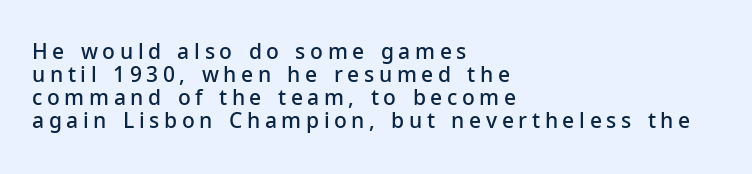
Q: Is the text bold? A: Semi-bold.
Q: Is the text italic (slanted)? A: No, it is upright.
Q: Is the text underlined? A: No.
Q: How is the paragraph aligned? A: Left-aligned.
Q: Is the spacing between letters normal or unusually wide? A: Unusually wide.
Q: Is the spacing between lines tight, normal or loose? A: Tight.
